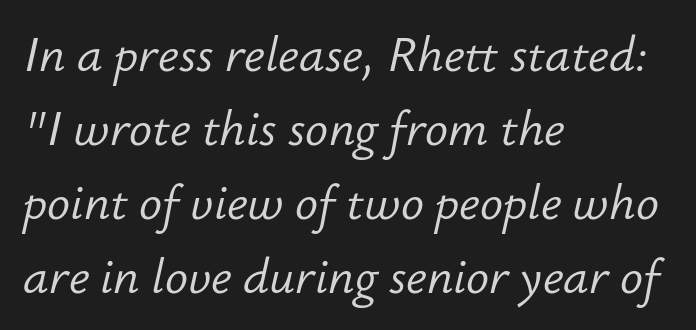
Does extra space separate the letters? No, they use regular spacing. Counters stay open thanks to moderate or lighter strokes. These lines sit exactly where default settings would place them. A typesetter would call this proportional, since set widths differ per character.
